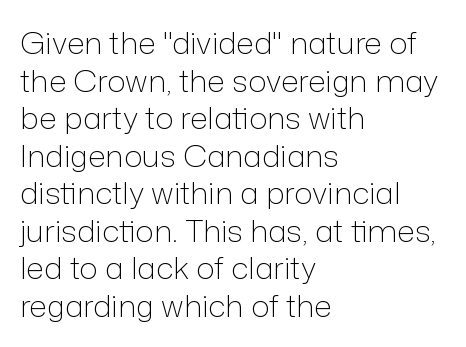
The image shows 31 px light sans-serif type, upright; set left-aligned, line spacing 1.21x, normal letter spacing, not underlined; low stroke contrast and a medium x-height.
